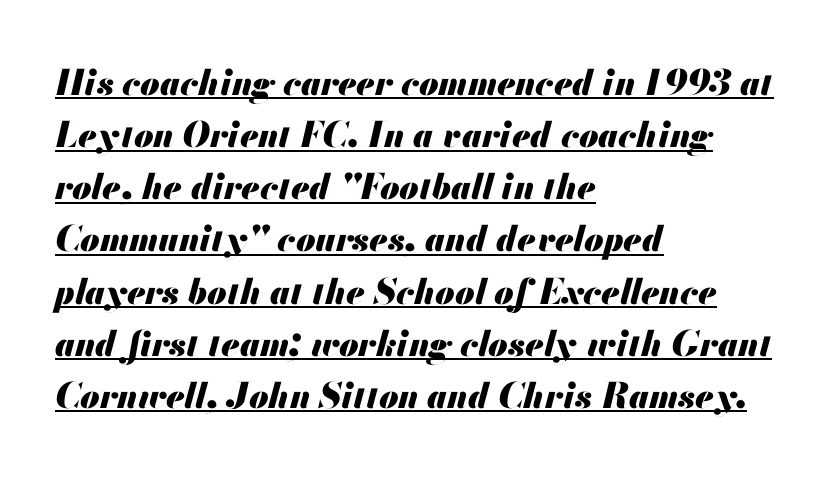
Q: Is the text bold? A: Yes.
Q: Is the text italic (slanted)? A: Yes, it leans right by about 13 degrees.
Q: Is the text underlined? A: Yes.
Q: How is the paragraph aligned? A: Left-aligned.
Q: Is the spacing between letters normal or unusually wide? A: Normal.
Q: Is the spacing between lines tight, normal or loose? A: Normal.
Q: Width (condensed, normal, or wide)? A: Normal.
Q: Stroke contrast? A: Medium.
Q: x-height? A: Small.
Q: Monospaced? A: No.
